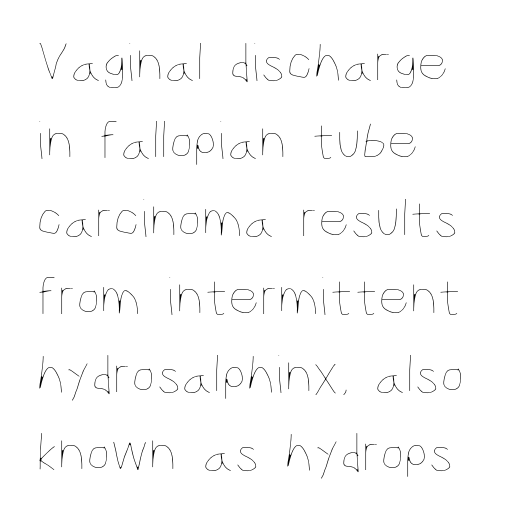
Q: Is the text bold? A: No.
Q: Is the text italic (slanted)? A: No, it is upright.
Q: Is the text underlined? A: No.
Q: How is the paragraph aligned? A: Left-aligned.
Q: Is the spacing between letters normal or unusually wide? A: Normal.
Q: Is the spacing between lines tight, normal or loose? A: Normal.
Q: Width (condensed, normal, or wide)? A: Condensed.
Q: Stroke contrast? A: Low.
Q: x-height? A: Large.
Q: Monospaced? A: No.
